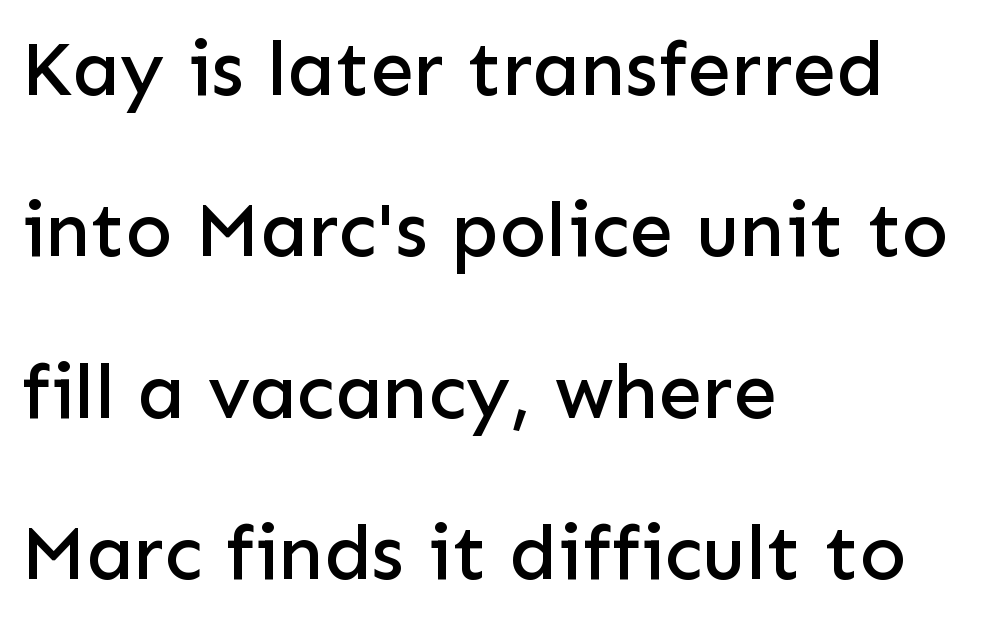
Students, observe: this is what heavily led, spacious text looks like. The lettering stays uniformly vertical, giving the passage a roman look. Has an underline been added? It has not. Each letter keeps its own natural width here, so spacing adapts to shape.
